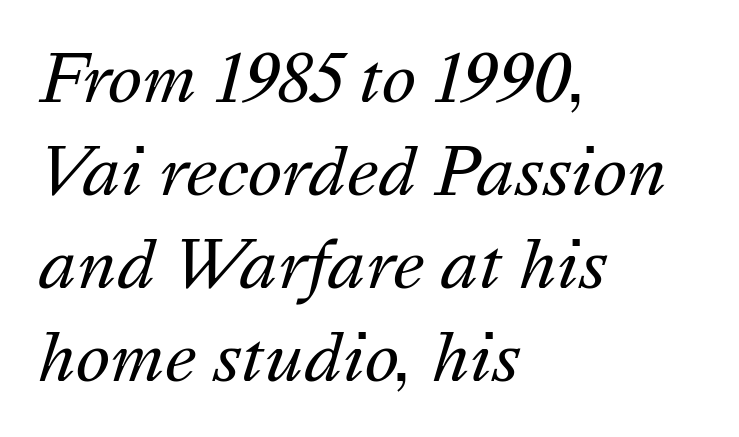
The image shows 65 px regular-weight type, italic (leaning right); set left-aligned, normal line spacing (1.43x), normal letter spacing, not underlined; medium stroke contrast and a medium x-height.
